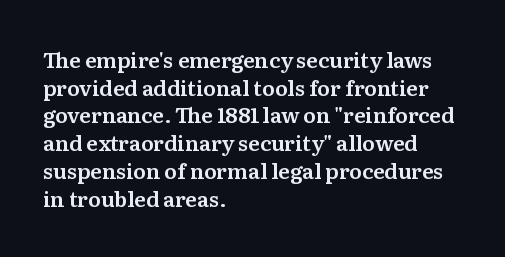
Every character sits straight up, as roman type does. Decoration check: the copy has no underline. A normal amount of white space separates one row of letters from the next. The passage shown has conventional tracking throughout.
